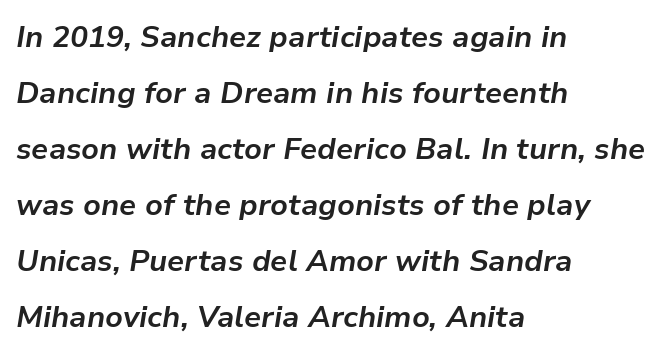
The passage shown is typed in a proportional face where columns would drift. Each row of text sits above clean, open space. Chunky letters — that's bold for sure. Standard letterfit; no display-style spreading of the glyphs. The lettering tilts uniformly, giving the passage an italic look.
